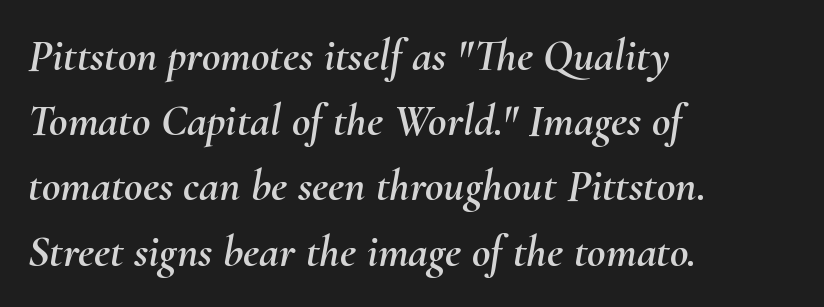
{"italic": "yes", "lean": "right", "slant_degrees": 10, "width": "normal", "stroke_contrast": "medium", "x_height": "small", "monospaced": "no", "underline": "no", "align": "left", "line_spacing": "normal", "line_spacing_ratio": 1.45, "letter_spacing": "normal", "letter_spacing_em": 0.0, "glyph_px": 45}
